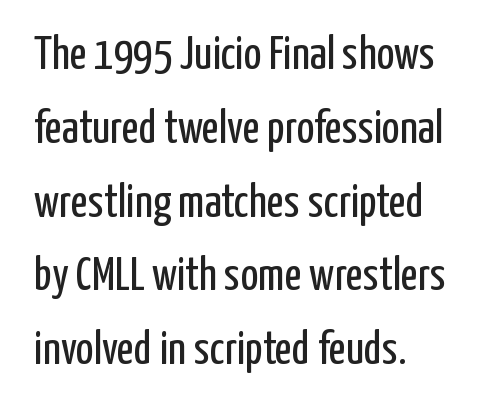
{"serif": "no", "italic": "no", "bold": "no", "weight": "regular", "width": "condensed", "stroke_contrast": "low", "x_height": "medium", "monospaced": "no", "underline": "no", "align": "left", "line_spacing": "normal", "line_spacing_ratio": 1.57, "letter_spacing": "normal", "letter_spacing_em": 0.0, "glyph_px": 47}
